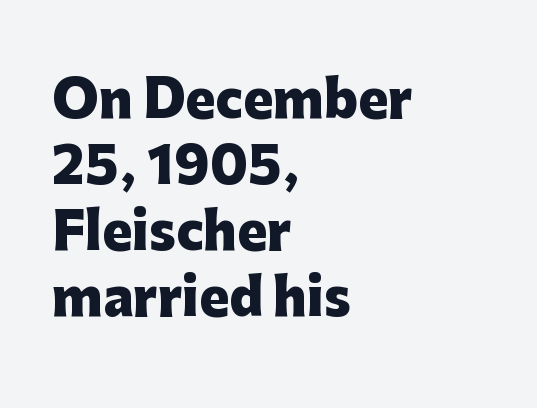
The image shows 50 px heavy sans-serif type, upright; set left-aligned, normal line spacing (1.32x), normal letter spacing, not underlined; low stroke contrast and a medium x-height.
